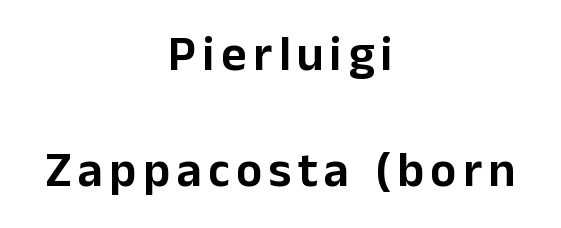
Q: Is the text italic (slanted)? A: No, it is upright.
Q: Is the typeface a serif or a sans-serif typeface? A: Sans-serif.
Q: Is the text underlined? A: No.
Q: How is the paragraph aligned? A: Centered.
Q: Is the spacing between lines tight, normal or loose? A: Loose.
Q: Width (condensed, normal, or wide)? A: Normal.
Q: Stroke contrast? A: Low.
Q: x-height? A: Medium.
Q: Monospaced? A: No.
